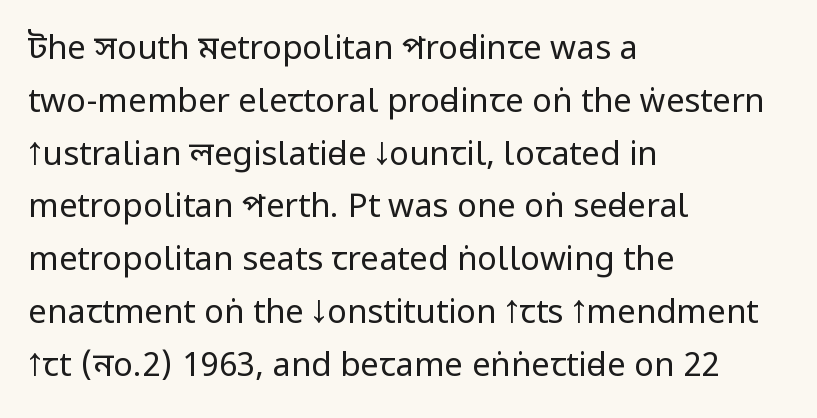
Q: Is the text bold? A: No.
Q: Is the text italic (slanted)? A: No, it is upright.
Q: Is the typeface a serif or a sans-serif typeface? A: Sans-serif.
Q: Is the text underlined? A: No.
Q: How is the paragraph aligned? A: Left-aligned.
Q: Is the spacing between letters normal or unusually wide? A: Normal.
Q: Is the spacing between lines tight, normal or loose? A: Normal.
Q: Width (condensed, normal, or wide)? A: Condensed.
Q: Stroke contrast? A: Low.
Q: x-height? A: Large.
Q: Monospaced? A: No.
